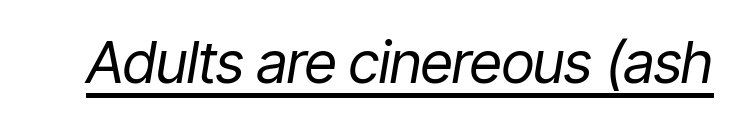
Quick note: underline on. A typesetter would mark this as italic. Short note: letters normally spaced. Is the stroke heavy? The answer is a plain regular-or-lighter. Is this a fixed-width face? No — the glyphs have proportional, varying widths.
